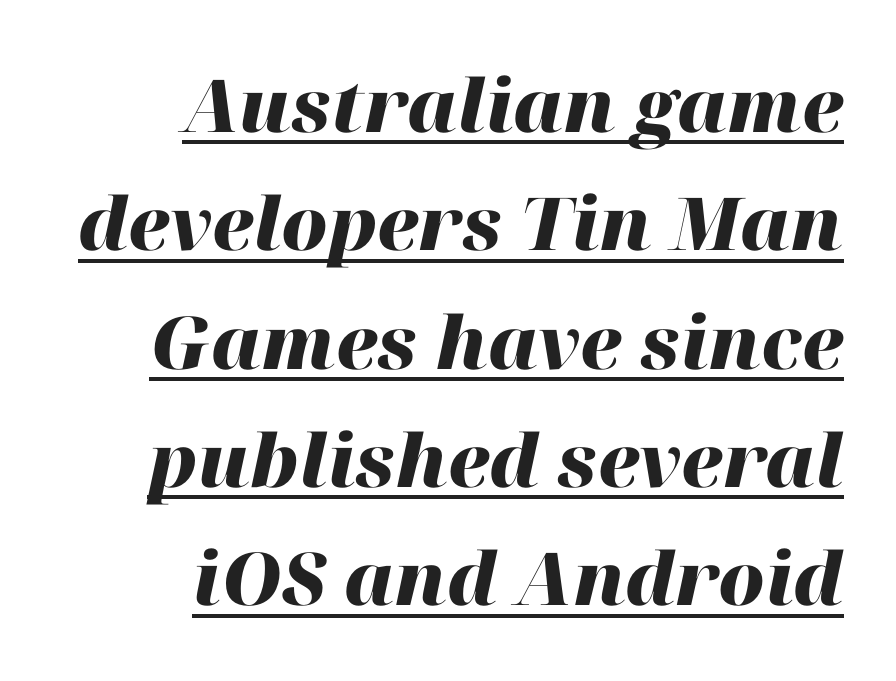
The image shows 73 px heavy type, italic (leaning right); set right-aligned, normal line spacing (1.62x), normal letter spacing, underlined; high stroke contrast and a medium x-height.
